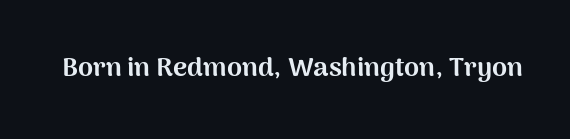
Q: Is the text bold? A: Yes.
Q: Is the text italic (slanted)? A: No, it is upright.
Q: Is the text underlined? A: No.
Q: Is the spacing between letters normal or unusually wide? A: Normal.
